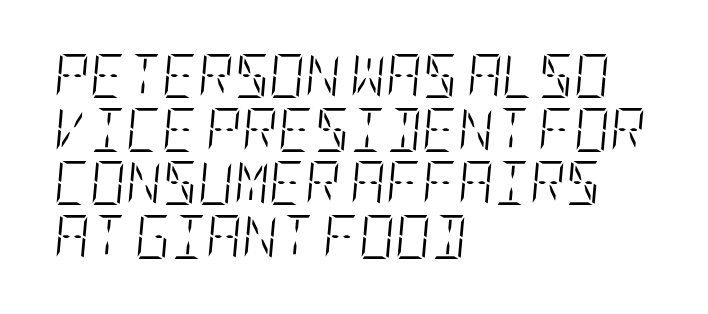
Q: Is the text bold? A: No.
Q: Is the text italic (slanted)? A: Yes, it leans right by about 5 degrees.
Q: Is the text underlined? A: No.
Q: How is the paragraph aligned? A: Left-aligned.
Q: Is the spacing between letters normal or unusually wide? A: Normal.
Q: Width (condensed, normal, or wide)? A: Condensed.
Q: Stroke contrast? A: Low.
Q: x-height? A: Large.
